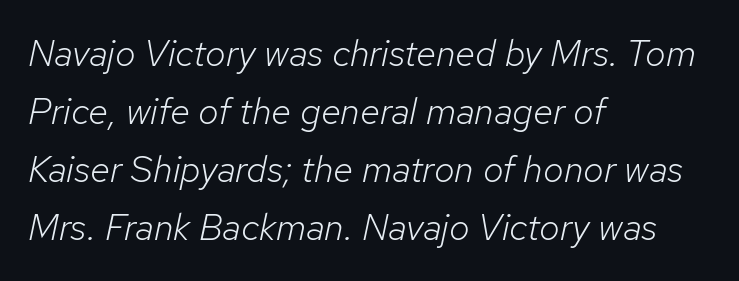
The image shows 37 px light type, italic (leaning right); set left-aligned, normal line spacing (1.57x), normal letter spacing, not underlined; low stroke contrast and a medium x-height.
